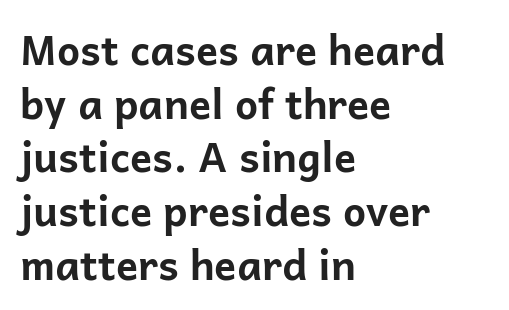
The image shows 41 px bold sans-serif type, upright; set left-aligned, normal line spacing (1.31x), normal letter spacing, not underlined; low stroke contrast and a medium x-height.
